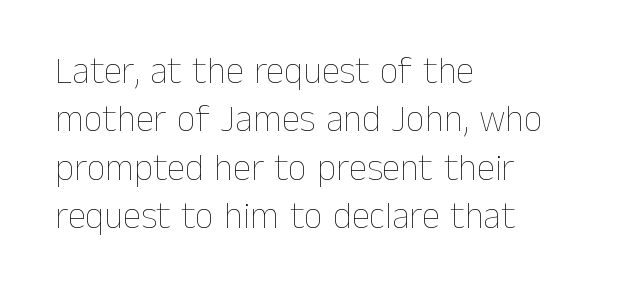
Students, observe: this is what conventionally led text looks like. These lines keep a tight, regular rhythm from letter to letter. Here the designer chose a conventional face with non-uniform glyph widths. The font's upright variant was chosen for this text. Stroke mass is kept to a normal reading level or below. The paragraph has a hard left edge and a soft right edge.
